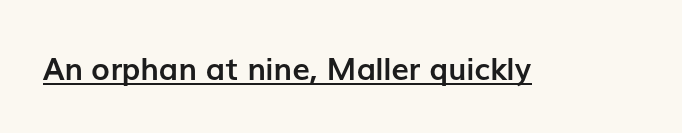
Q: Is the text bold? A: Yes.
Q: Is the text italic (slanted)? A: No, it is upright.
Q: Is the typeface a serif or a sans-serif typeface? A: Sans-serif.
Q: Is the text underlined? A: Yes.
Q: Is the spacing between letters normal or unusually wide? A: Normal.
Q: Width (condensed, normal, or wide)? A: Normal.
Q: Stroke contrast? A: Low.
Q: x-height? A: Medium.
Q: Monospaced? A: No.
